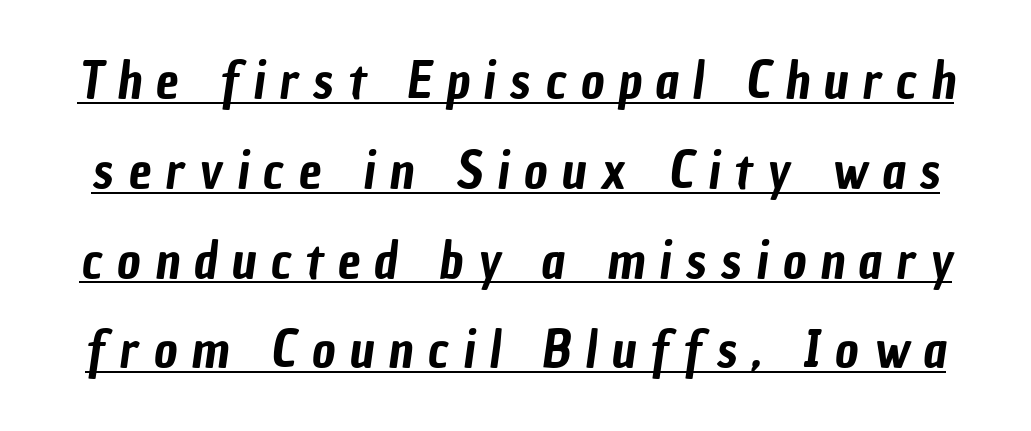
The image shows 51 px condensed sans-serif type; set line spacing 1.76x, unusually wide letter spacing (+0.28 em), underlined; low stroke contrast and a medium x-height.
